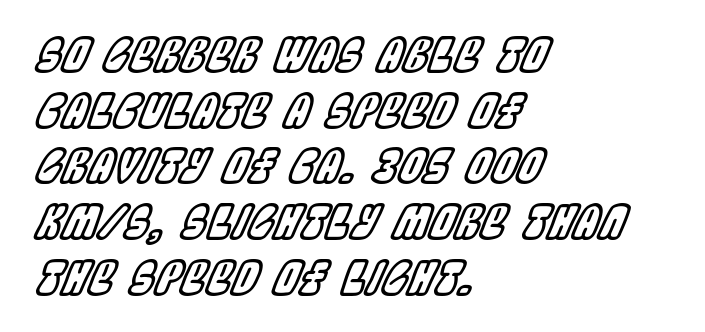
Q: Is the text italic (slanted)? A: Yes, it leans right by about 22 degrees.
Q: Is the text underlined? A: No.
Q: How is the paragraph aligned? A: Left-aligned.
Q: Is the spacing between letters normal or unusually wide? A: Normal.
Q: Width (condensed, normal, or wide)? A: Condensed.
Q: x-height? A: Large.
Q: Monospaced? A: No.
